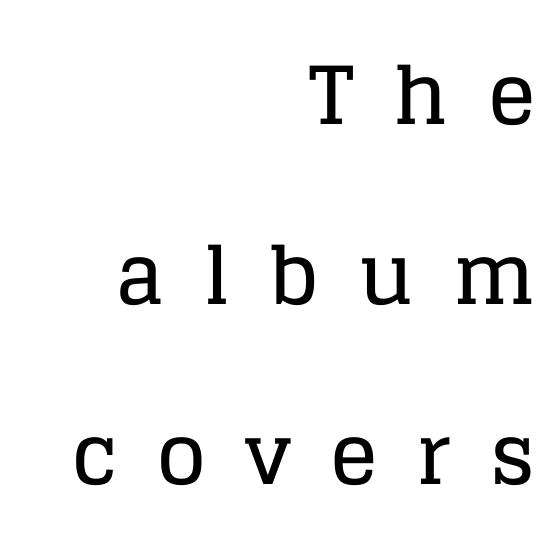
The image shows 80 px serif type, upright; set right-aligned, loose line spacing (2.25x), unusually wide letter spacing (+0.49 em), not underlined; low stroke contrast and a large x-height.
